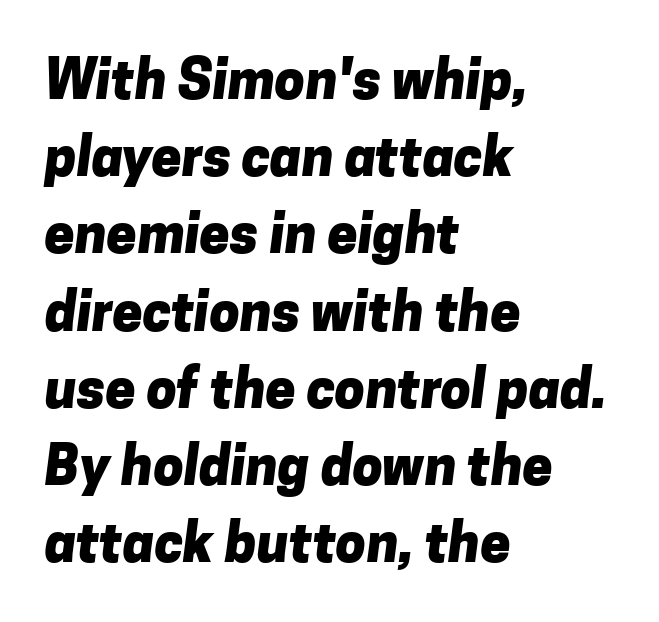
The image shows 54 px heavy sans-serif type; set left-aligned, normal line spacing (1.43x), normal letter spacing, not underlined; low stroke contrast and a medium x-height.
